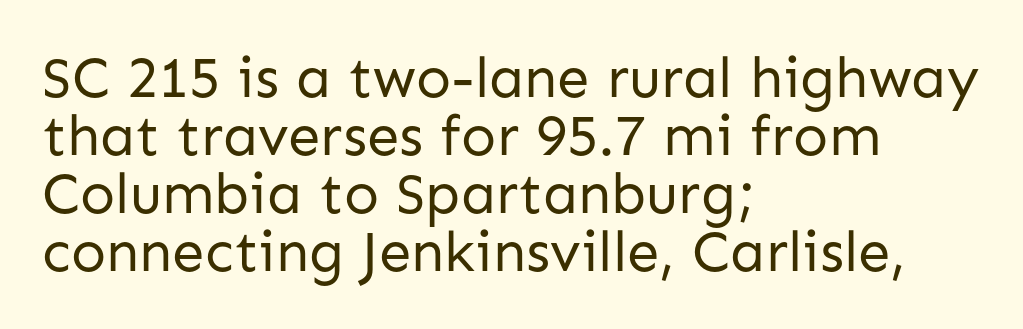
Q: Is the text bold? A: No.
Q: Is the text italic (slanted)? A: No, it is upright.
Q: Is the typeface a serif or a sans-serif typeface? A: Sans-serif.
Q: Is the text underlined? A: No.
Q: How is the paragraph aligned? A: Left-aligned.
Q: Is the spacing between letters normal or unusually wide? A: Normal.
Q: Is the spacing between lines tight, normal or loose? A: Tight.
Q: Width (condensed, normal, or wide)? A: Normal.
Q: Stroke contrast? A: Low.
Q: x-height? A: Medium.
Q: Monospaced? A: No.
